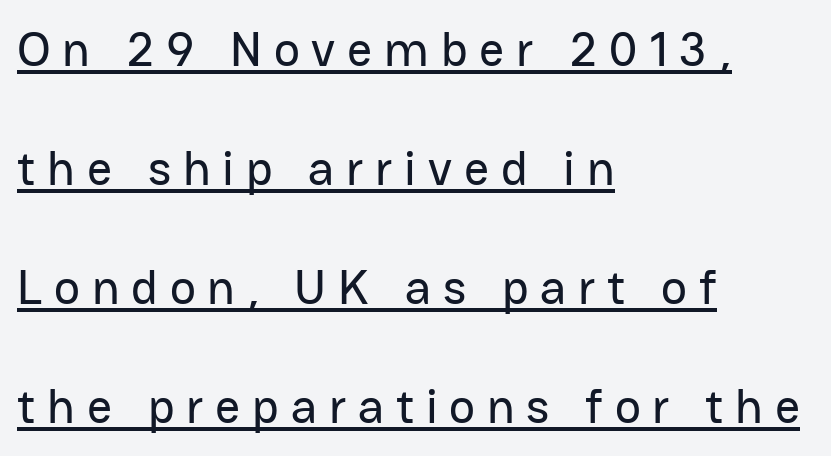
{"serif": "no", "italic": "no", "width": "normal", "stroke_contrast": "low", "x_height": "medium", "monospaced": "no", "underline": "yes", "align": "left", "line_spacing": "loose", "line_spacing_ratio": 2.43, "letter_spacing": "wide", "letter_spacing_em": 0.24, "glyph_px": 49}
